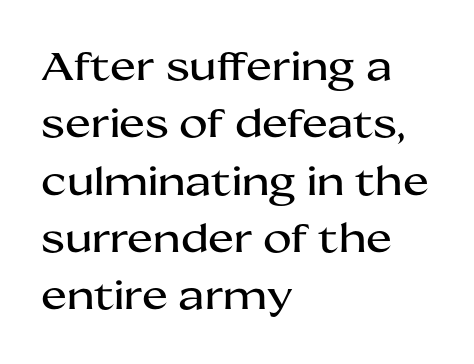
The image shows 39 px wide type, upright; set left-aligned, normal line spacing (1.47x), normal letter spacing, not underlined; medium stroke contrast and a medium x-height.
